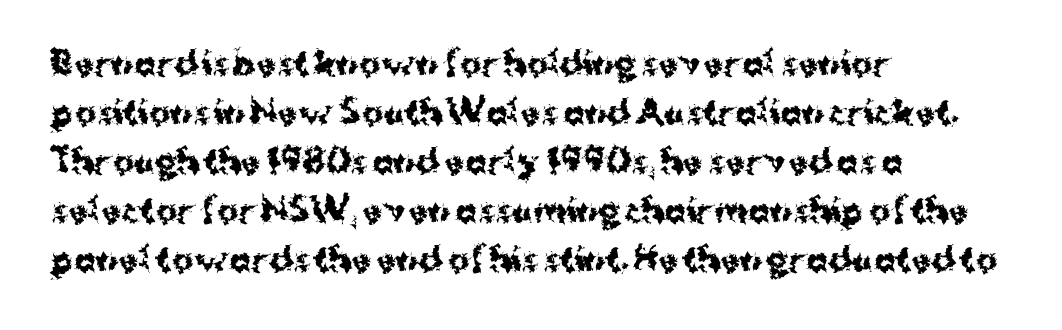
{"serif": "no", "italic": "no", "bold": "yes", "weight": "bold", "width": "normal", "stroke_contrast": "medium", "x_height": "medium", "monospaced": "no", "underline": "no", "align": "left", "line_spacing": "normal", "line_spacing_ratio": 1.53, "letter_spacing": "normal", "letter_spacing_em": 0.0, "glyph_px": 32}
